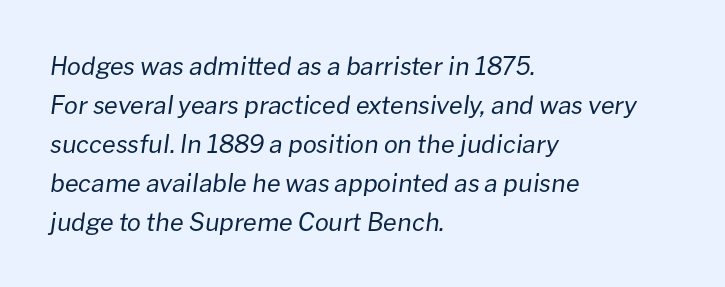
This sample is left-justified, so line endings fall wherever the words run out. Weight class: somewhere from thin through regular. The glyphs are unaccompanied by any horizontal stroke below them. In terms of letterspacing, this is plain default setting.
